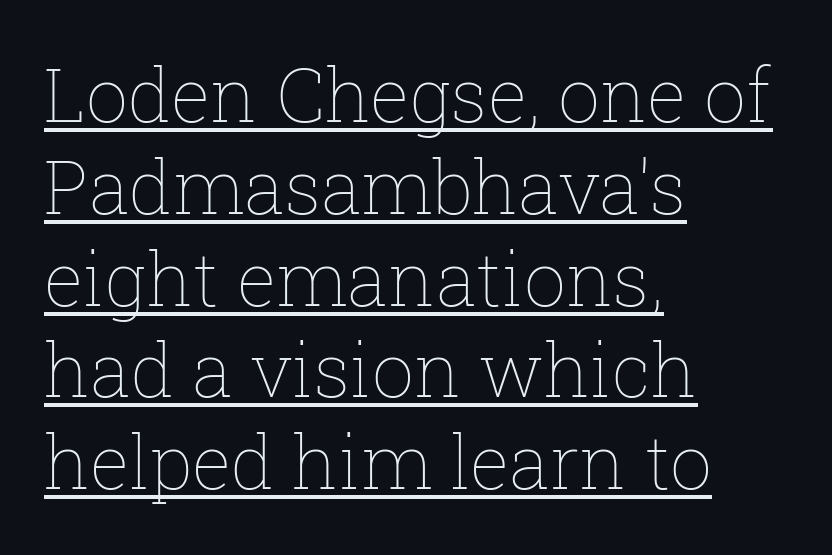
{"italic": "no", "bold": "no", "weight": "thin", "width": "normal", "stroke_contrast": "low", "x_height": "medium", "monospaced": "no", "underline": "yes", "align": "left", "line_spacing_ratio": 1.24, "letter_spacing": "normal", "letter_spacing_em": 0.0, "glyph_px": 74}
